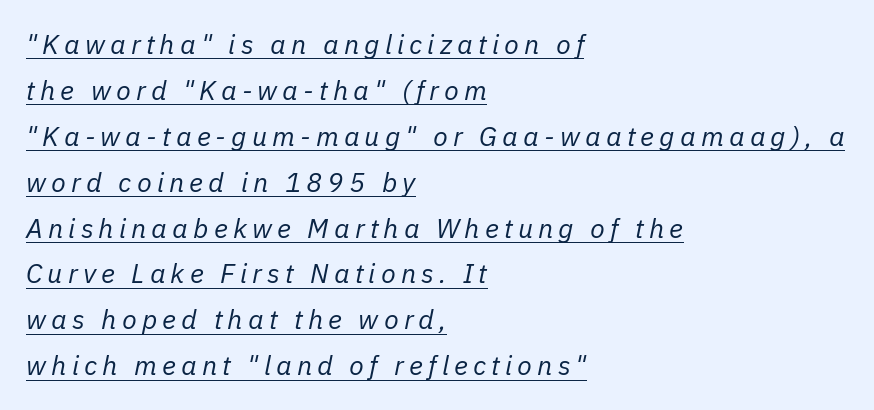
No heavy texture on the line: the type isn't bold. Does the lettering tilt? It does — this is italic. These lines are set flush left with a ragged right edge. This sample carries an underscore along the baseline area.
